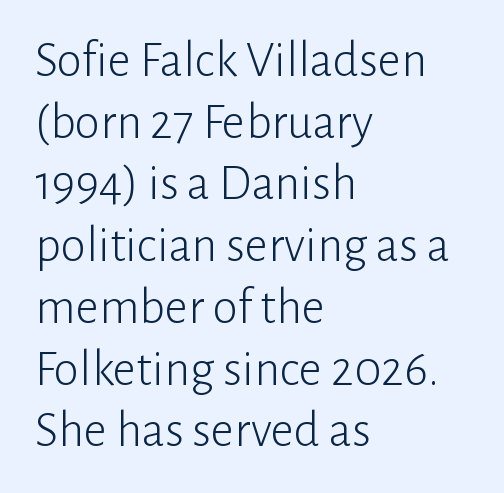
The image shows 51 px light sans-serif type, upright; set left-aligned, line spacing 1.21x, normal letter spacing, not underlined; low stroke contrast and a medium x-height.
